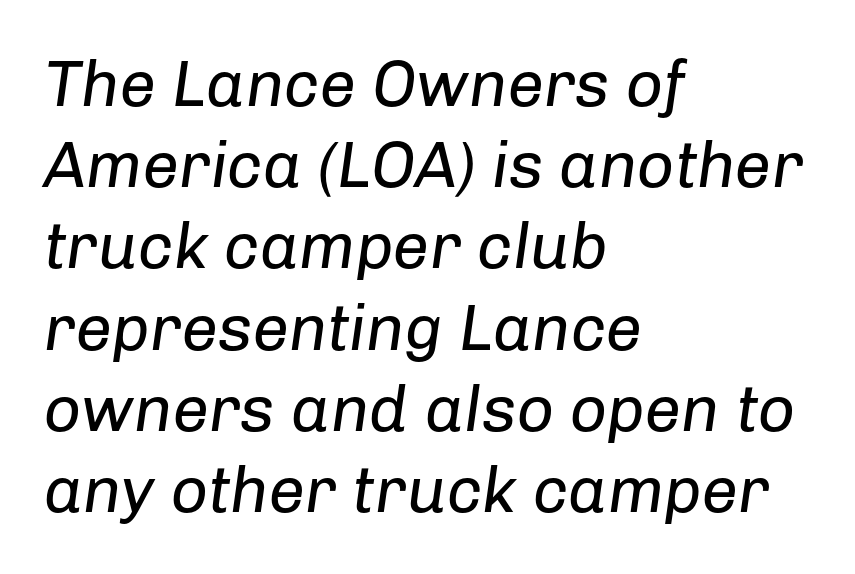
Successive baselines arrive at the customary interval. The words here are not underlined. Stem width sits at or under what a default text font uses. These lines were composed using italics.
